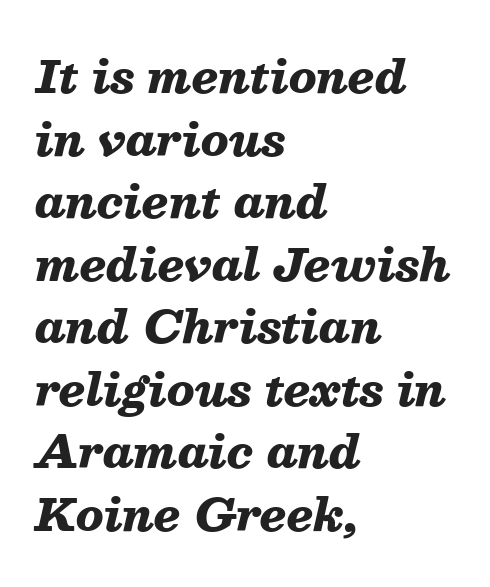
Q: Is the text bold? A: Yes.
Q: Is the text italic (slanted)? A: Yes, it leans right by about 13 degrees.
Q: Is the text underlined? A: No.
Q: How is the paragraph aligned? A: Left-aligned.
Q: Is the spacing between letters normal or unusually wide? A: Normal.
Q: Is the spacing between lines tight, normal or loose? A: Normal.
Q: Width (condensed, normal, or wide)? A: Normal.
Q: Stroke contrast? A: Medium.
Q: x-height? A: Medium.
Q: Monospaced? A: No.
